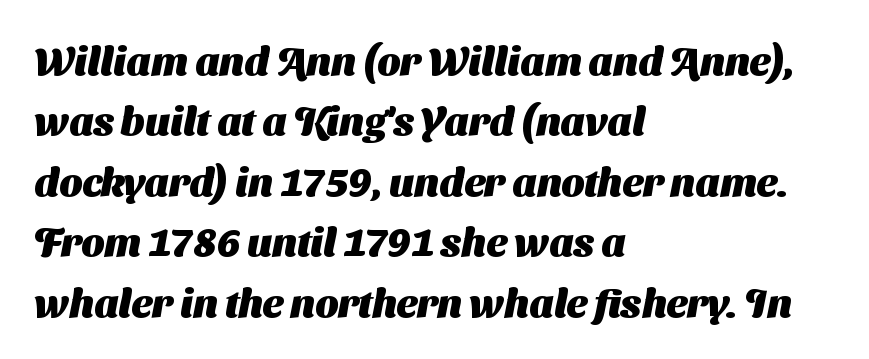
Q: Is the text bold? A: Yes.
Q: Is the typeface a serif or a sans-serif typeface? A: Sans-serif.
Q: Is the text underlined? A: No.
Q: How is the paragraph aligned? A: Left-aligned.
Q: Is the spacing between letters normal or unusually wide? A: Normal.
Q: Is the spacing between lines tight, normal or loose? A: Normal.
Q: Width (condensed, normal, or wide)? A: Normal.
Q: Stroke contrast? A: Medium.
Q: x-height? A: Medium.
Q: Monospaced? A: No.
